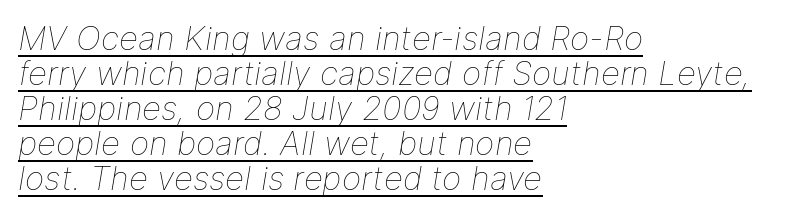
{"italic": "yes", "lean": "right", "slant_degrees": 9, "bold": "no", "weight": "thin", "width": "normal", "stroke_contrast": "low", "x_height": "medium", "monospaced": "no", "underline": "yes", "align": "left", "line_spacing": "tight", "line_spacing_ratio": 1.06, "letter_spacing": "normal", "letter_spacing_em": 0.0, "glyph_px": 33}
